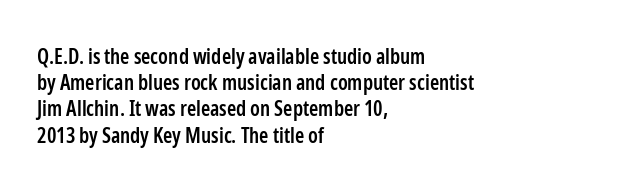
{"italic": "no", "bold": "semi", "underline": "no", "align": "left", "line_spacing": "normal", "line_spacing_ratio": 1.25, "letter_spacing": "normal", "letter_spacing_em": 0.0, "glyph_px": 21}
